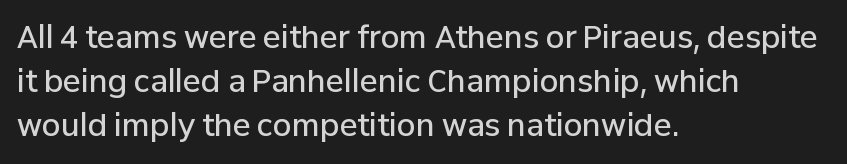
Lines of text with bare space underneath. Is this a sans? Yes — the strokes have no serifs. Leading matches the norm, producing a regular column. Default kerning and tracking; the words read as compact shapes. Moderately thickened strokes mark this as semibold type.
